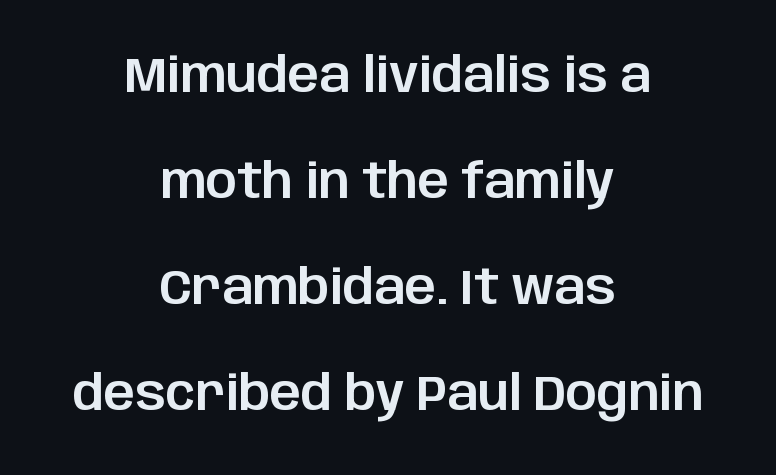
The image shows 49 px sans-serif type, upright; set centered, loose line spacing (2.16x), normal letter spacing, not underlined; low stroke contrast and a large x-height.
